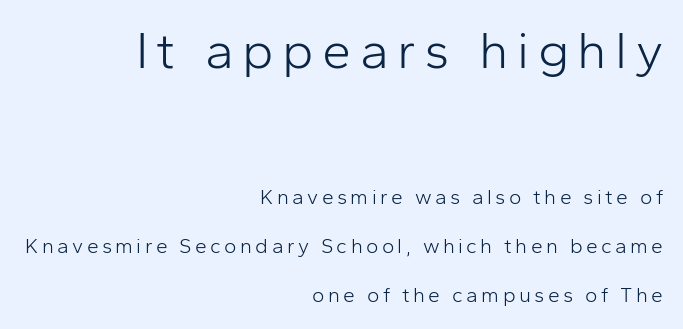
{"serif": "no", "italic": "no", "bold": "no", "weight": "light", "width": "normal", "stroke_contrast": "low", "x_height": "medium", "monospaced": "no", "underline": "no", "align": "right", "line_spacing": "loose", "line_spacing_ratio": 2.35, "larger_block": "first", "size_ratio": 2.48, "glyph_px": 52}
